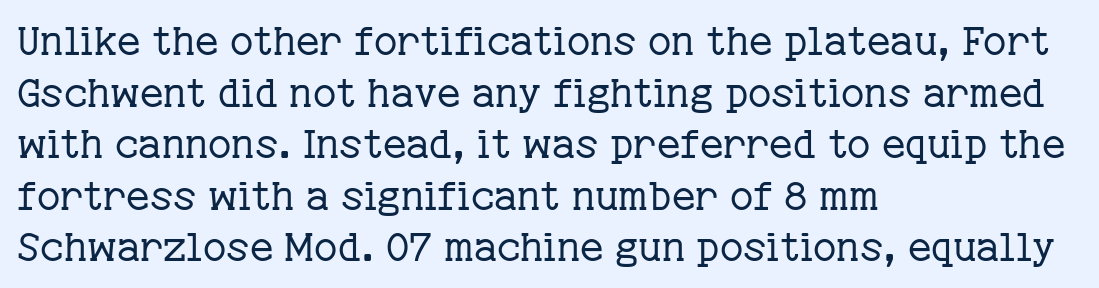
The rows are spaced the way most documents space them. Lines of text with bare space underneath. The passage shown has conventional tracking throughout. Do the letters lean? They stand straight. Does the copy run flush right? No — it runs flush left.
